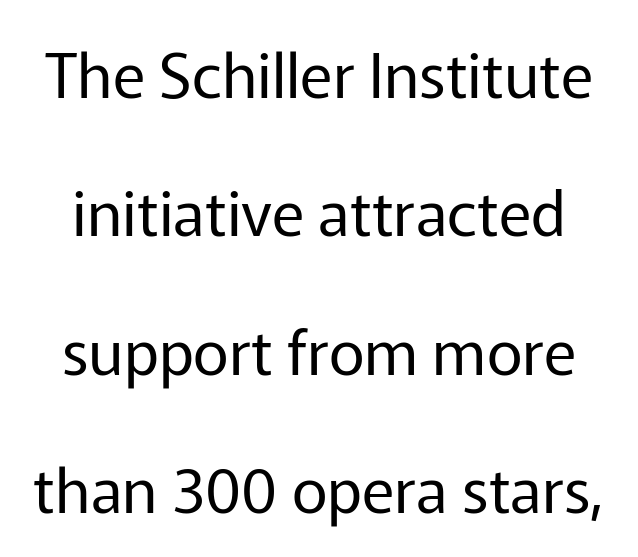
Q: Is the text bold? A: No.
Q: Is the text italic (slanted)? A: No, it is upright.
Q: Is the typeface a serif or a sans-serif typeface? A: Sans-serif.
Q: Is the text underlined? A: No.
Q: Is the spacing between letters normal or unusually wide? A: Normal.
Q: Is the spacing between lines tight, normal or loose? A: Loose.
Q: Width (condensed, normal, or wide)? A: Normal.
Q: Stroke contrast? A: Low.
Q: x-height? A: Medium.
Q: Monospaced? A: No.
